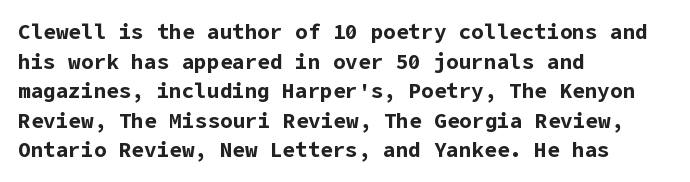
The image shows 21 px bold type, upright; set left-aligned, normal line spacing (1.41x), normal letter spacing, not underlined.
